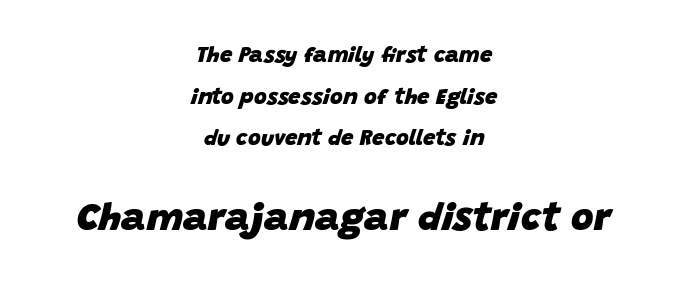
Q: Is the text bold? A: Yes.
Q: Is the text italic (slanted)? A: Yes, it leans right by about 15 degrees.
Q: Is the text underlined? A: No.
Q: How is the paragraph aligned? A: Centered.
Q: Is the spacing between letters normal or unusually wide? A: Normal.
Q: Which block of text is set in a larger size, the first (top) or the second (bottom)? A: The second (bottom) one.
Q: Width (condensed, normal, or wide)? A: Normal.
Q: Stroke contrast? A: Low.
Q: x-height? A: Large.
Q: Monospaced? A: No.
